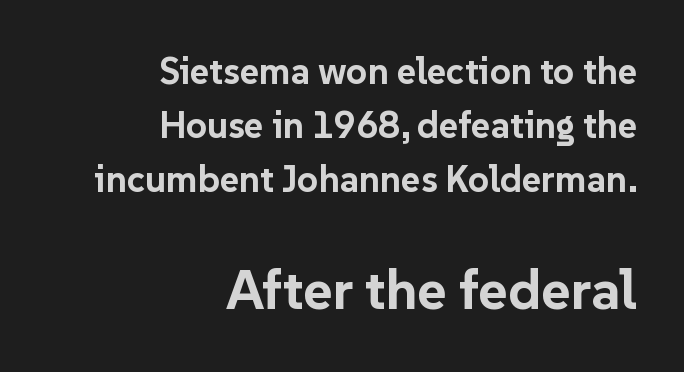
Q: Is the text bold? A: Yes.
Q: Is the text italic (slanted)? A: No, it is upright.
Q: Is the typeface a serif or a sans-serif typeface? A: Sans-serif.
Q: Is the text underlined? A: No.
Q: How is the paragraph aligned? A: Right-aligned.
Q: Is the spacing between letters normal or unusually wide? A: Normal.
Q: Is the spacing between lines tight, normal or loose? A: Normal.
Q: Which block of text is set in a larger size, the first (top) or the second (bottom)? A: The second (bottom) one.
Q: Width (condensed, normal, or wide)? A: Normal.
Q: Stroke contrast? A: Low.
Q: x-height? A: Medium.
Q: Monospaced? A: No.
